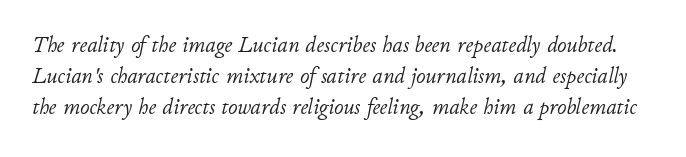
Decoration check: the copy has no underline. Honestly, the row spacing looks completely unremarkable. Characters are canted at an angle relative to the baseline's perpendicular. Between one letter and the next there's only the usual sliver of space.
